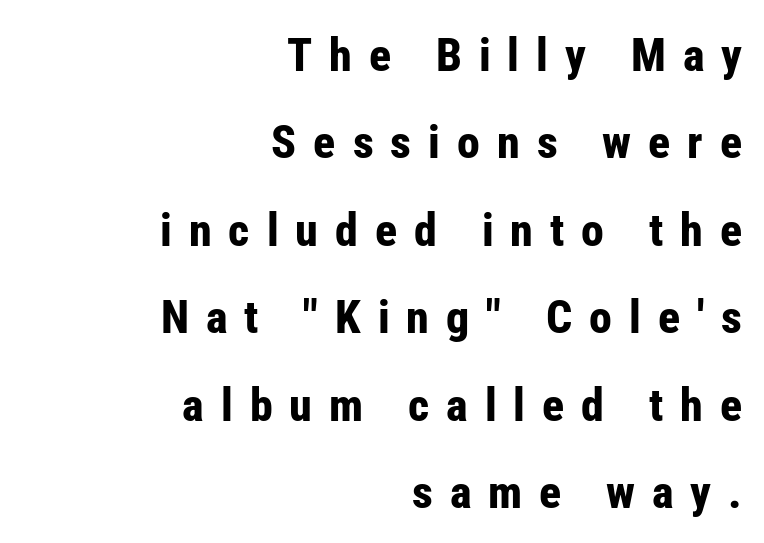
The axis of the letterforms is exactly vertical. These lines are rendered in a variable-pitch font. Descenders hang freely into open space. Strong, thick strokes mark this as bold type. Is this a sans? Yes — the strokes have no serifs.
